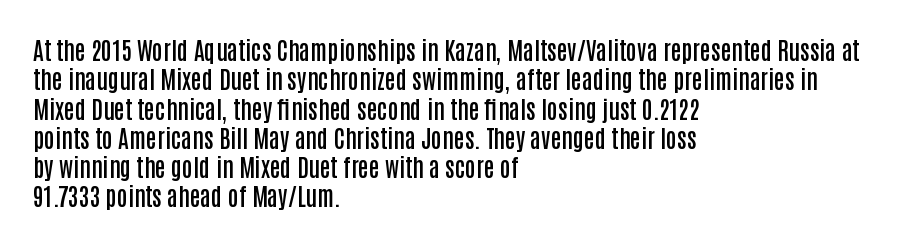
The image shows 24 px text type, upright; set left-aligned, line spacing 1.22x, normal letter spacing, not underlined.
